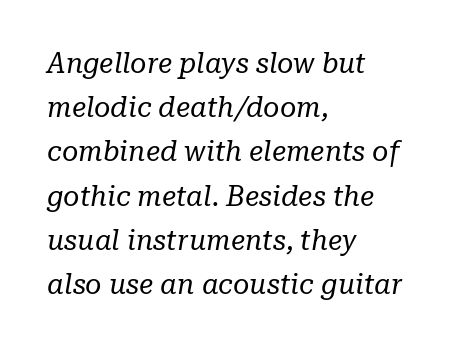
{"serif": "yes", "italic": "yes", "lean": "right", "slant_degrees": 10, "bold": "no", "weight": "regular", "width": "normal", "stroke_contrast": "low", "x_height": "medium", "monospaced": "no", "underline": "no", "align": "left", "line_spacing": "normal", "line_spacing_ratio": 1.58, "letter_spacing": "normal", "letter_spacing_em": 0.0, "glyph_px": 28}
